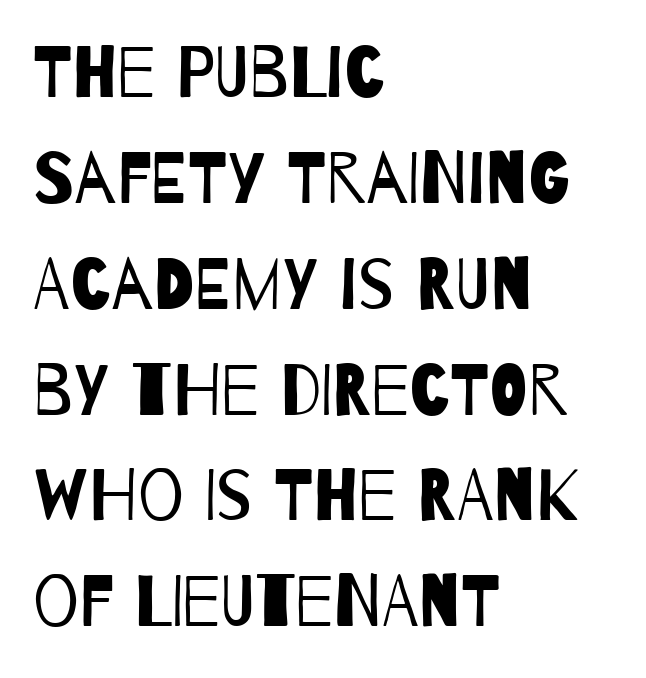
Q: Is the text bold? A: No.
Q: Is the typeface a serif or a sans-serif typeface? A: Sans-serif.
Q: Is the text underlined? A: No.
Q: How is the paragraph aligned? A: Left-aligned.
Q: Is the spacing between letters normal or unusually wide? A: Normal.
Q: Is the spacing between lines tight, normal or loose? A: Normal.
Q: Width (condensed, normal, or wide)? A: Condensed.
Q: Stroke contrast? A: Low.
Q: x-height? A: Large.
Q: Monospaced? A: No.
